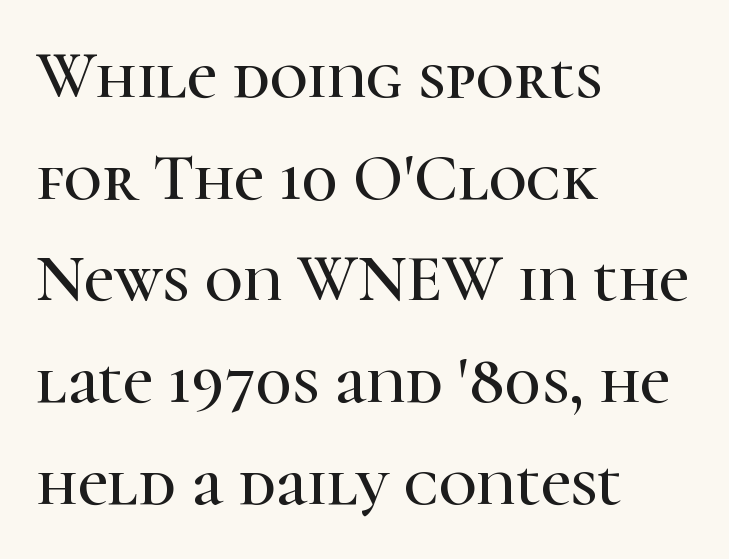
Q: Is the text italic (slanted)? A: No, it is upright.
Q: Is the typeface a serif or a sans-serif typeface? A: Serif.
Q: Is the text underlined? A: No.
Q: How is the paragraph aligned? A: Left-aligned.
Q: Is the spacing between letters normal or unusually wide? A: Normal.
Q: Is the spacing between lines tight, normal or loose? A: Normal.
Q: Width (condensed, normal, or wide)? A: Normal.
Q: Stroke contrast? A: High.
Q: x-height? A: Medium.
Q: Monospaced? A: No.
